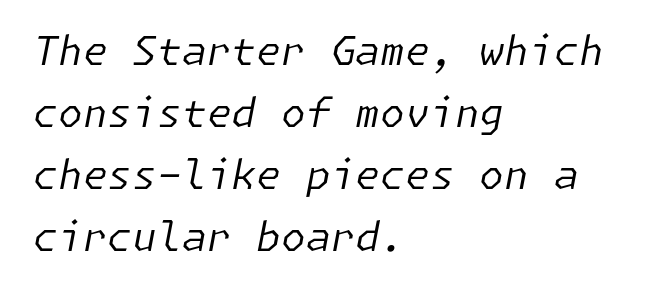
The image shows 40 px regular-weight type, italic (leaning right); set left-aligned, normal line spacing (1.55x), normal letter spacing, not underlined; low stroke contrast and a medium x-height.
